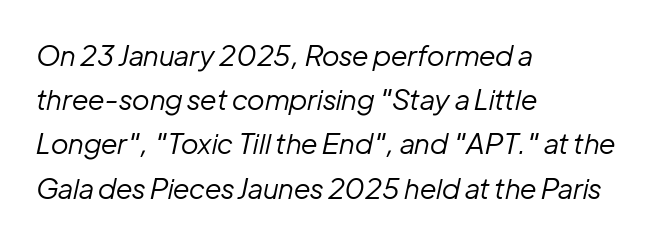
{"italic": "yes", "lean": "right", "slant_degrees": 12, "bold": "no", "weight": "regular", "width": "normal", "stroke_contrast": "low", "x_height": "medium", "monospaced": "no", "underline": "no", "align": "left", "line_spacing": "normal", "line_spacing_ratio": 1.58, "letter_spacing": "normal", "letter_spacing_em": 0.0, "glyph_px": 28}
